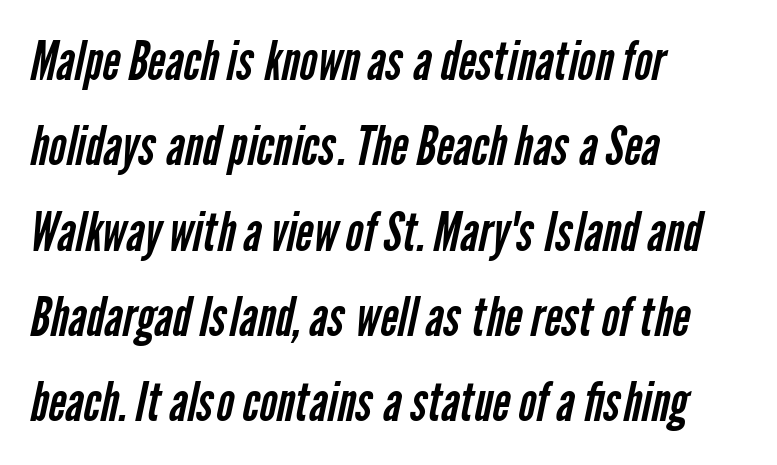
The image shows 54 px regular-weight, condensed sans-serif type; set left-aligned, normal line spacing (1.58x), normal letter spacing, not underlined; low stroke contrast and a medium x-height.
